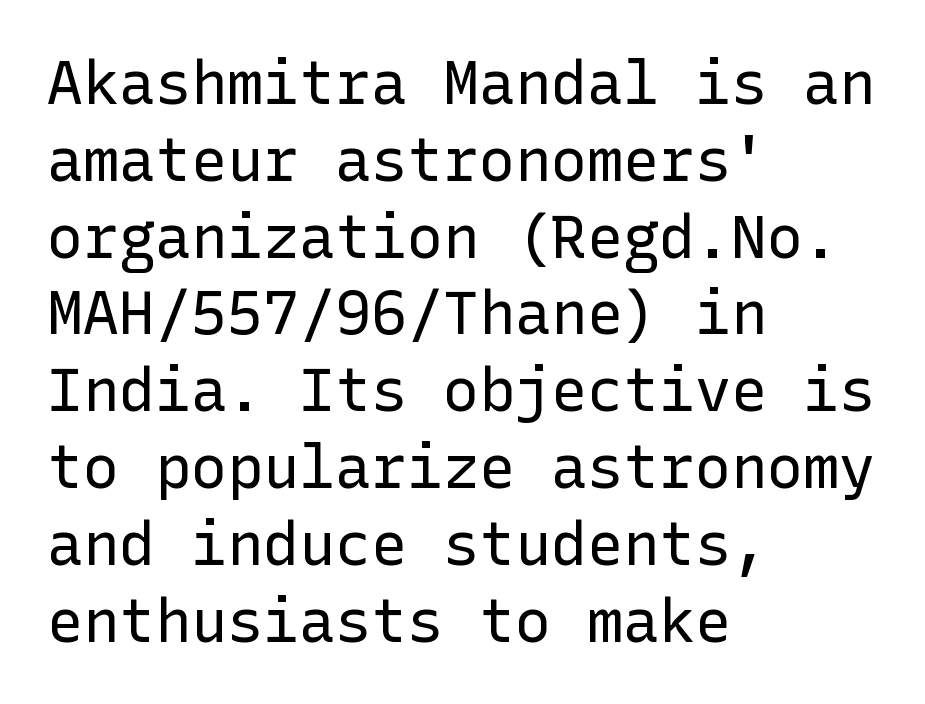
Does the copy run flush right? No — it runs flush left. How would I describe the line gaps? Plain and ordinary. The characters display no serif detailing; their extremities are plain. Stem width sits at or under what a default text font uses. The horizontal fit of the characters is conventional and even.
